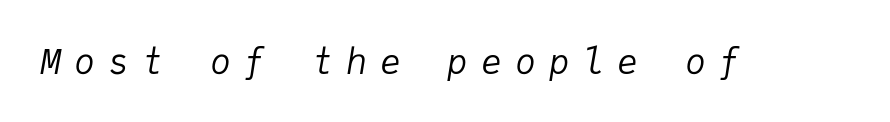
The cut favours lightness, reaching ordinary text weight at its darkest. Each letter, wide or thin by design, is forced into the same width here. Quick note: underline off. Is the type slanted? Yes — the strokes lean at a clear angle. In terms of letterspacing, this is a distinctly airy, spread setting.
